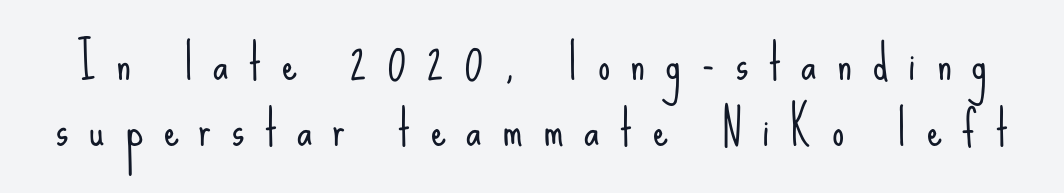
The letterforms sit at book weight or below. Look at the bottom of the vertical strokes: they stop flat, with no serifs. Short note: letters widely spaced. This sample has the flowing, uneven cadence of proportional lettering. Plain, unruled lines of type.
